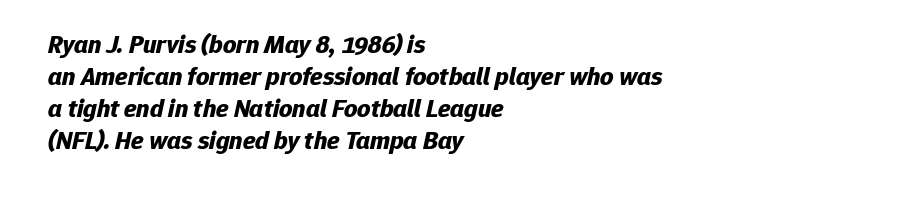
{"italic": "yes", "lean": "right", "slant_degrees": 12, "bold": "yes", "underline": "no", "align": "left", "line_spacing_ratio": 1.23, "letter_spacing": "normal", "letter_spacing_em": 0.0, "glyph_px": 26}
